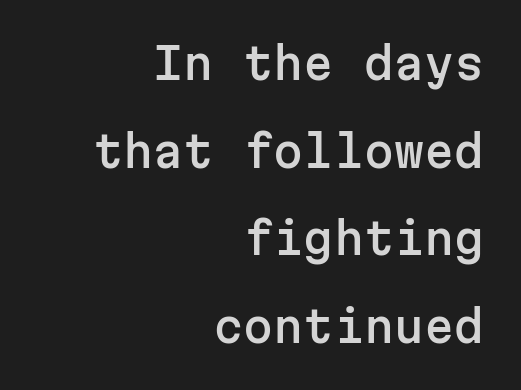
{"serif": "no", "italic": "no", "width": "normal", "stroke_contrast": "low", "x_height": "medium", "monospaced": "yes", "underline": "no", "align": "right", "line_spacing": "loose", "line_spacing_ratio": 2.04, "letter_spacing": "normal", "letter_spacing_em": 0.0, "glyph_px": 43}
